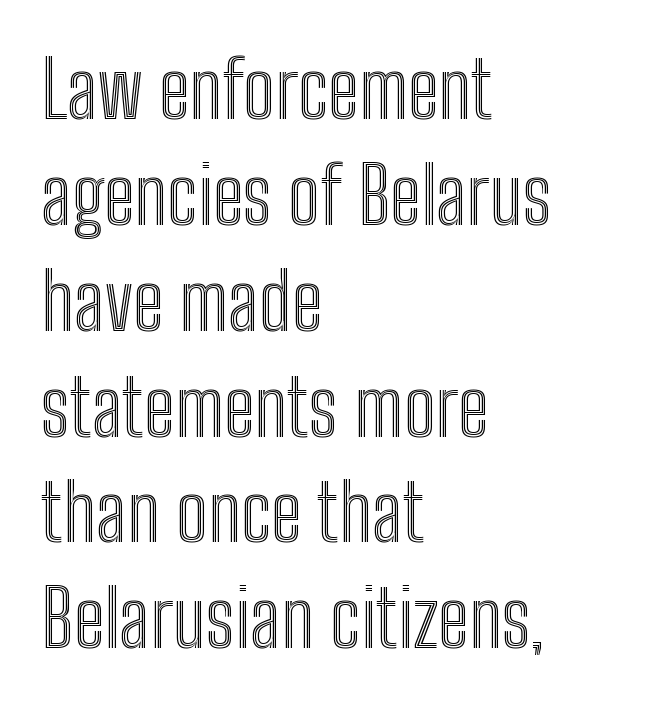
Q: Is the text italic (slanted)? A: No, it is upright.
Q: Is the text underlined? A: No.
Q: How is the paragraph aligned? A: Left-aligned.
Q: Is the spacing between letters normal or unusually wide? A: Normal.
Q: Is the spacing between lines tight, normal or loose? A: Normal.
Q: Width (condensed, normal, or wide)? A: Condensed.
Q: x-height? A: Medium.
Q: Monospaced? A: No.
